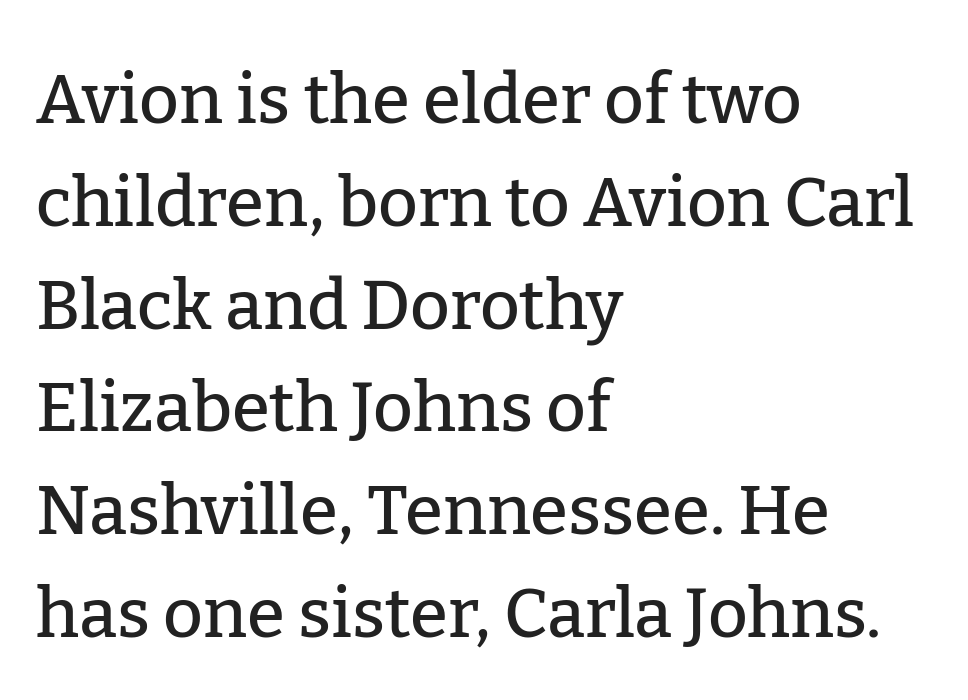
What stands out about the letter spacing? Nothing — it is the standard amount. To sum up the face: it has serifs. Alignment: flush left. Underlining? Definitely not there. Designer's note — italics off, roman on. Quick note: interline space is typical.
